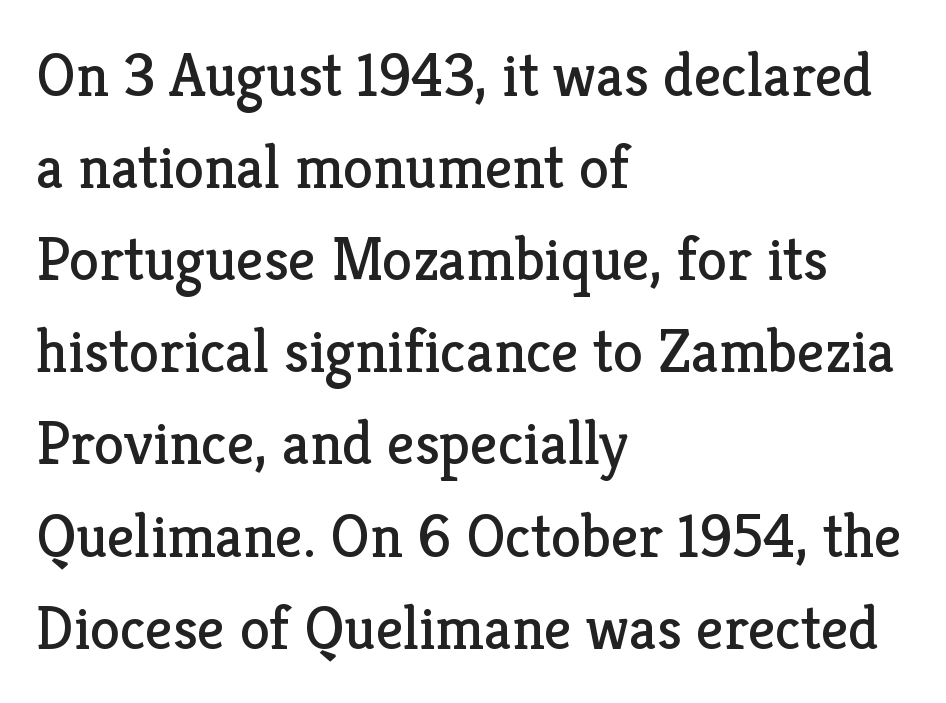
Q: Is the text bold? A: No.
Q: Is the text italic (slanted)? A: No, it is upright.
Q: Is the typeface a serif or a sans-serif typeface? A: Serif.
Q: Is the text underlined? A: No.
Q: How is the paragraph aligned? A: Left-aligned.
Q: Is the spacing between letters normal or unusually wide? A: Normal.
Q: Is the spacing between lines tight, normal or loose? A: Normal.
Q: Width (condensed, normal, or wide)? A: Normal.
Q: Stroke contrast? A: Low.
Q: x-height? A: Medium.
Q: Monospaced? A: No.
